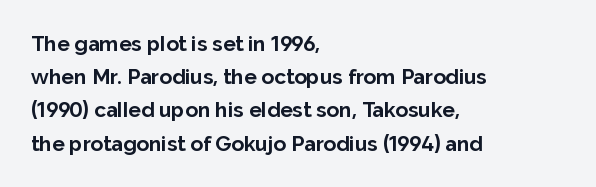
{"italic": "no", "bold": "yes", "underline": "no", "align": "left", "line_spacing": "normal", "line_spacing_ratio": 1.58, "letter_spacing": "normal", "letter_spacing_em": 0.0, "glyph_px": 21}
